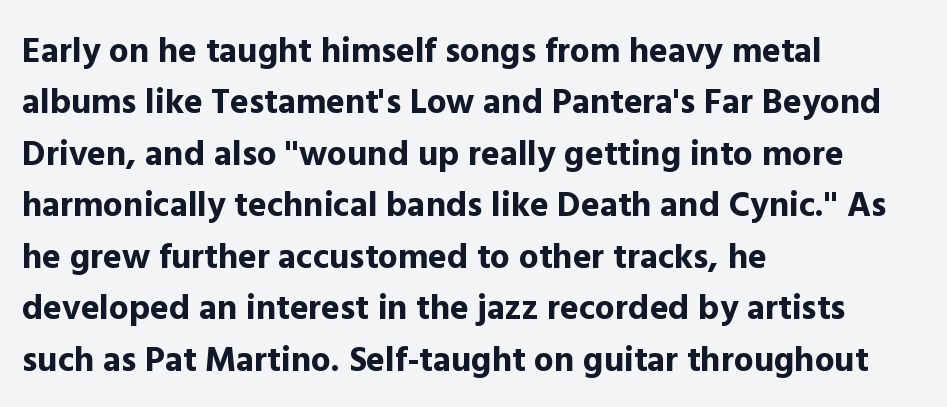
In terms of weight, the rendering is a true, heavy bold. You could call the tracking neutral — neither tight nor loose. The text block is weighted toward the left margin, trailing off unevenly rightward. One glance says typical: line gaps are just what's usual.
